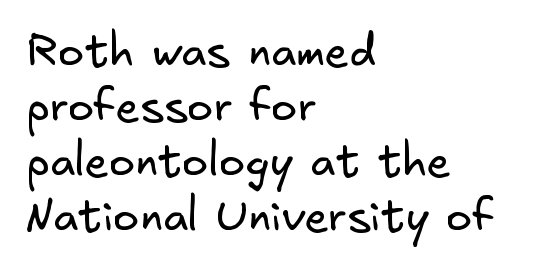
The image shows 44 px regular-weight sans-serif type; set left-aligned, normal line spacing (1.25x), normal letter spacing, not underlined; low stroke contrast and a small x-height.
